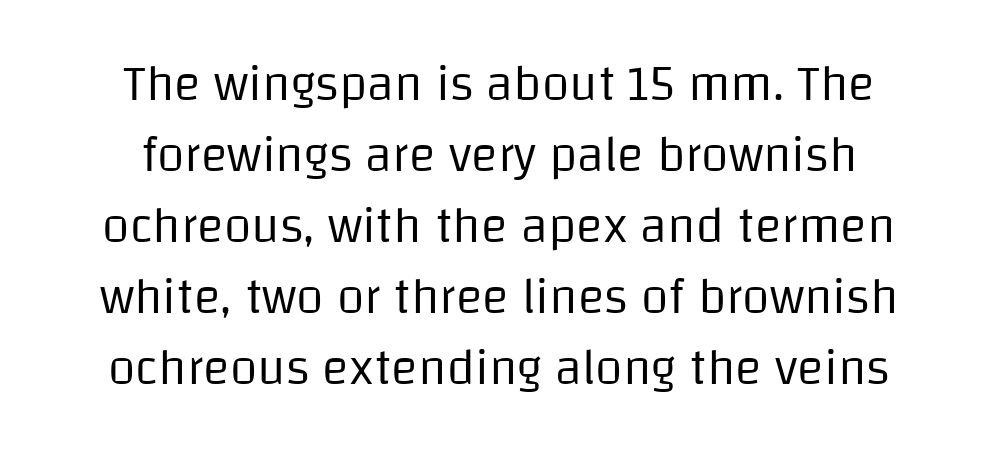
The typeface chosen for these lines omits serifs. Any mark beneath the type? The region is blank. Proportional: the letters do not fall into vertical columns. Does extra space separate the letters? No, they use regular spacing. When letters stand straight like this, we call the style roman or upright. The weight tops out at a normal text grade.
